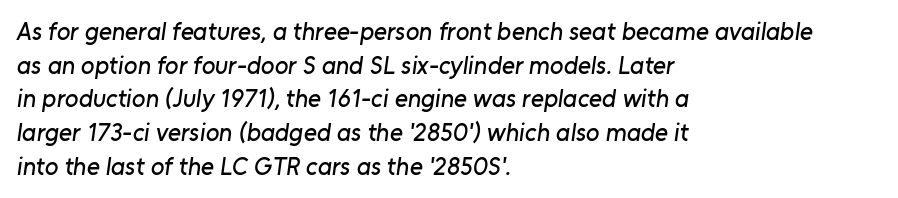
{"underline": "no", "align": "left", "line_spacing": "normal", "line_spacing_ratio": 1.35, "letter_spacing": "normal", "letter_spacing_em": 0.0, "glyph_px": 25}
